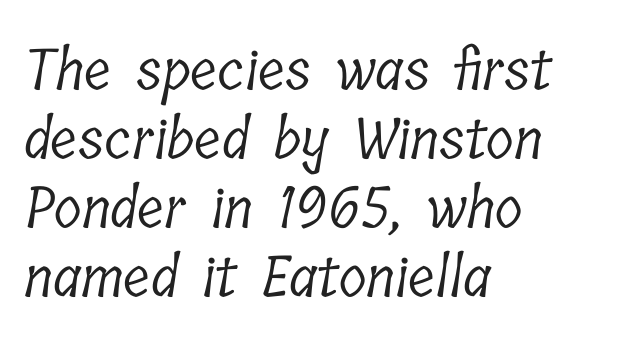
The line texture is even and compact thanks to regular tracking. Vertical stems look standard width or narrower in stroke. A typesetter would label this face a serif. Spacing verdict: proportional, widths tailored to each character. Each row of text sits above clean, open space. Short and long lines alike share a common starting point at left.
